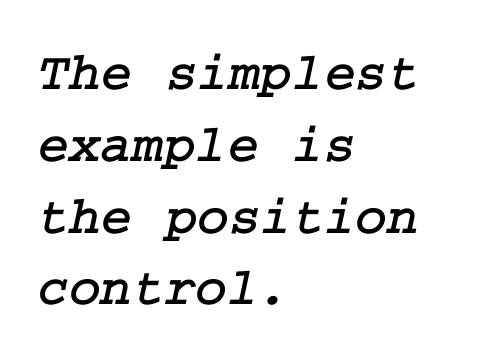
The gap between lines stays unmarked. Students, note that the glyphs here touch the page at normal intervals. Letterform terminals end in serifs throughout the passage. In terms of leading, this rendering sits right in the middle. Caption: multi-line text, flush left, ragged right.
